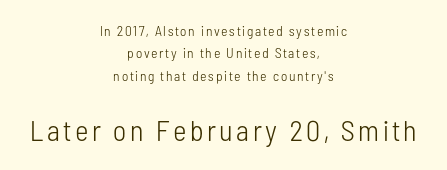
Q: Is the text bold? A: No.
Q: Is the text italic (slanted)? A: No, it is upright.
Q: Is the typeface a serif or a sans-serif typeface? A: Sans-serif.
Q: Is the text underlined? A: No.
Q: How is the paragraph aligned? A: Centered.
Q: Is the spacing between lines tight, normal or loose? A: Normal.
Q: Which block of text is set in a larger size, the first (top) or the second (bottom)? A: The second (bottom) one.
Q: Width (condensed, normal, or wide)? A: Condensed.
Q: Stroke contrast? A: Low.
Q: x-height? A: Medium.
Q: Monospaced? A: No.
